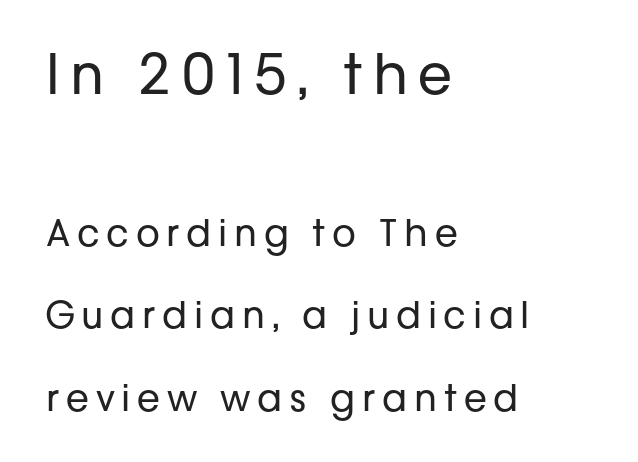
{"serif": "no", "italic": "no", "bold": "no", "weight": "regular", "width": "normal", "stroke_contrast": "low", "x_height": "medium", "monospaced": "no", "underline": "no", "align": "left", "line_spacing": "loose", "line_spacing_ratio": 2.23, "larger_block": "first", "size_ratio": 1.49, "glyph_px": 55}
